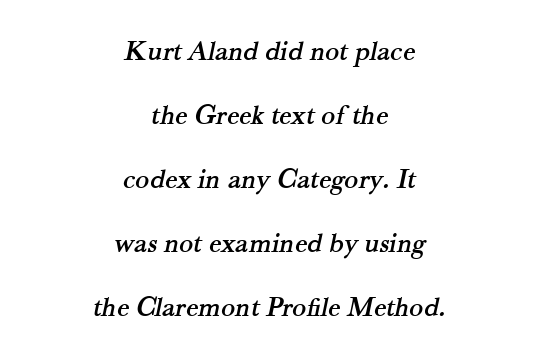
The image shows 29 px serif type; set centered, loose line spacing (2.21x), normal letter spacing, not underlined; medium stroke contrast and a small x-height.
